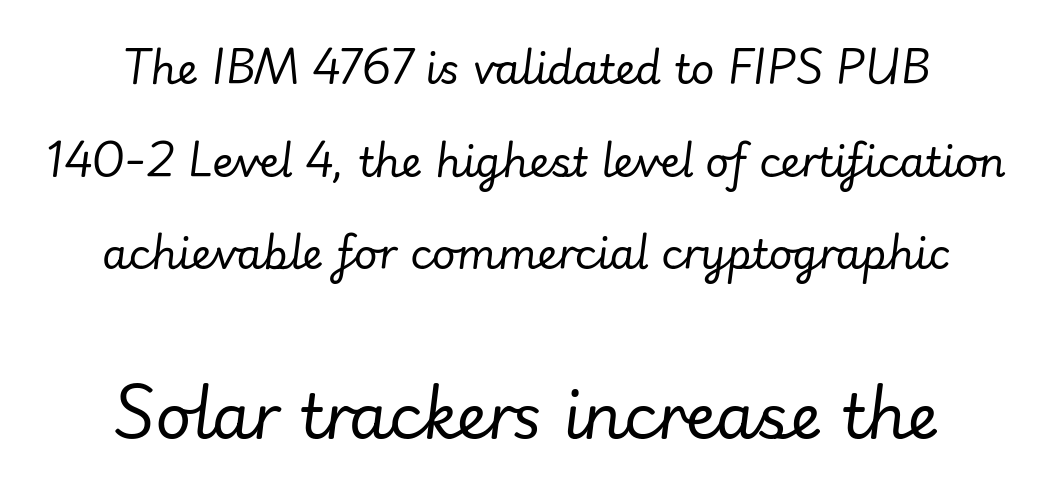
{"italic": "yes", "lean": "right", "slant_degrees": 7, "bold": "no", "weight": "regular", "width": "normal", "stroke_contrast": "low", "x_height": "small", "monospaced": "no", "underline": "no", "align": "center", "line_spacing": "loose", "line_spacing_ratio": 2.26, "letter_spacing": "normal", "letter_spacing_em": 0.0, "larger_block": "second", "size_ratio": 1.51, "glyph_px": 62}
